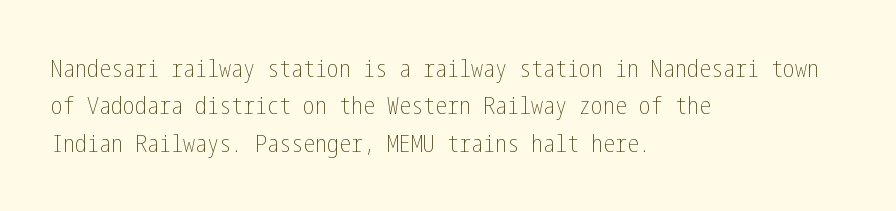
Q: Is the text bold? A: No.
Q: Is the text italic (slanted)? A: No, it is upright.
Q: Is the text underlined? A: No.
Q: How is the paragraph aligned? A: Left-aligned.
Q: Is the spacing between letters normal or unusually wide? A: Normal.
Q: Is the spacing between lines tight, normal or loose? A: Normal.
